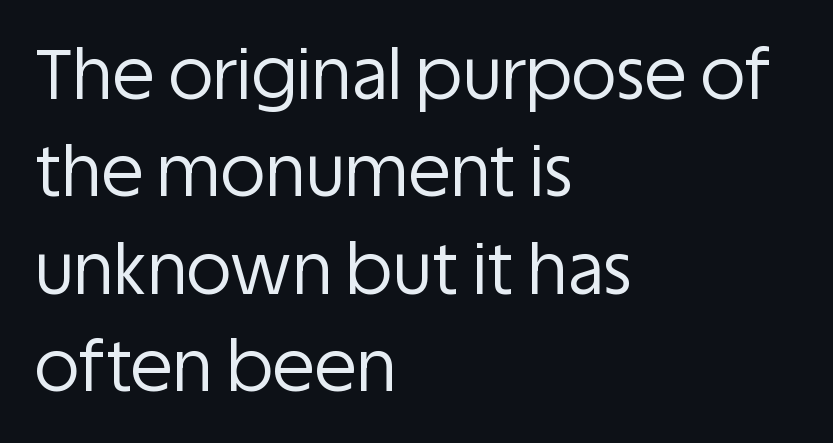
{"serif": "no", "italic": "no", "bold": "no", "weight": "regular", "width": "normal", "stroke_contrast": "low", "x_height": "large", "monospaced": "no", "underline": "no", "align": "left", "line_spacing": "normal", "line_spacing_ratio": 1.41, "letter_spacing": "normal", "letter_spacing_em": 0.0, "glyph_px": 69}
